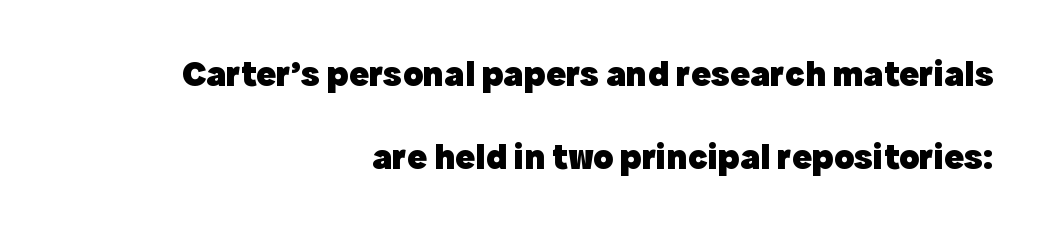
Q: Is the text bold? A: Yes.
Q: Is the text italic (slanted)? A: No, it is upright.
Q: Is the typeface a serif or a sans-serif typeface? A: Sans-serif.
Q: Is the text underlined? A: No.
Q: How is the paragraph aligned? A: Right-aligned.
Q: Is the spacing between letters normal or unusually wide? A: Normal.
Q: Is the spacing between lines tight, normal or loose? A: Loose.
Q: Width (condensed, normal, or wide)? A: Normal.
Q: x-height? A: Medium.
Q: Monospaced? A: No.
